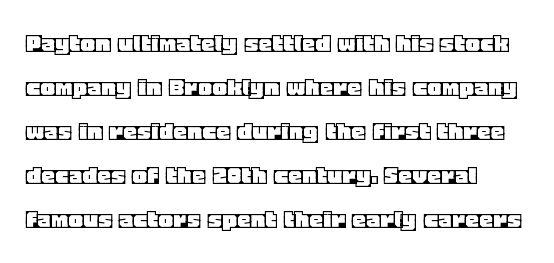
The image shows 28 px text type, upright; set left-aligned, normal line spacing (1.57x), normal letter spacing, not underlined; a large x-height.
